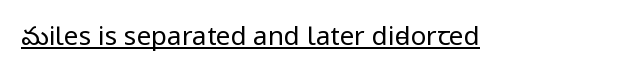
{"italic": "no", "bold": "no", "underline": "yes", "letter_spacing": "normal", "letter_spacing_em": 0.0, "glyph_px": 26}
